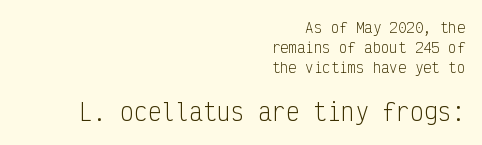
Q: Is the text bold? A: No.
Q: Is the text italic (slanted)? A: No, it is upright.
Q: Is the text underlined? A: No.
Q: How is the paragraph aligned? A: Right-aligned.
Q: Is the spacing between letters normal or unusually wide? A: Normal.
Q: Is the spacing between lines tight, normal or loose? A: Normal.
Q: Which block of text is set in a larger size, the first (top) or the second (bottom)? A: The second (bottom) one.
